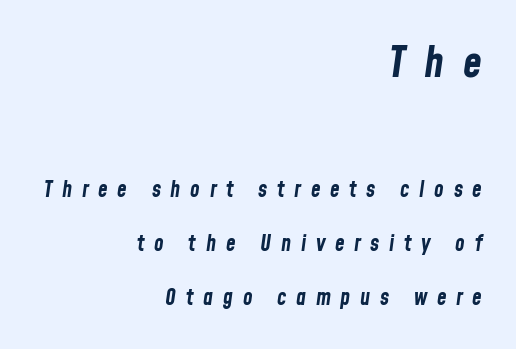
Q: Is the text bold? A: Yes.
Q: Is the text italic (slanted)? A: Yes, it leans right by about 8 degrees.
Q: Is the text underlined? A: No.
Q: How is the paragraph aligned? A: Right-aligned.
Q: Is the spacing between letters normal or unusually wide? A: Unusually wide.
Q: Is the spacing between lines tight, normal or loose? A: Loose.
Q: Which block of text is set in a larger size, the first (top) or the second (bottom)? A: The first (top) one.
Q: Width (condensed, normal, or wide)? A: Condensed.
Q: Stroke contrast? A: Low.
Q: x-height? A: Medium.
Q: Monospaced? A: No.
